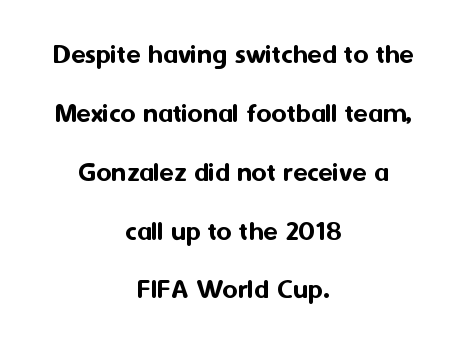
{"serif": "no", "italic": "no", "width": "normal", "stroke_contrast": "medium", "x_height": "medium", "monospaced": "no", "underline": "no", "align": "center", "line_spacing": "loose", "line_spacing_ratio": 2.03, "letter_spacing": "normal", "letter_spacing_em": 0.0, "glyph_px": 29}
